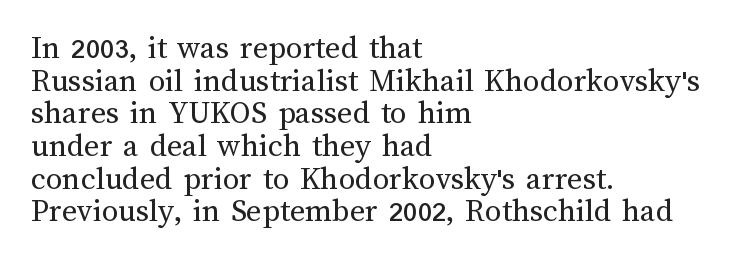
Every row of glyphs begins at an identical x-position on the left. The font is comparable to plain body text, perhaps lighter. The type is set solid horizontally, with unmodified tracking. Anything drawn beneath the words? Only blank space. A typesetter would call this leading minimal, almost set solid.
